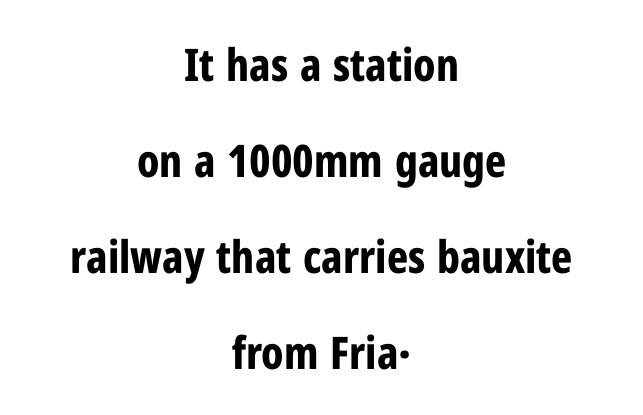
The image shows 45 px bold, condensed sans-serif type, upright; set centered, loose line spacing (2.13x), normal letter spacing, not underlined; low stroke contrast and a medium x-height.
